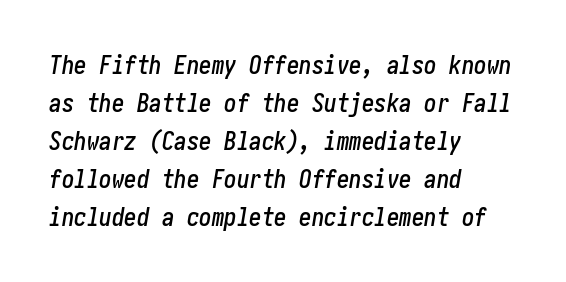
The glyphs look as if they've been sheared to an angle. Nobody drew a line under any word here. Here the glyphs are tracked normally, forming tight word shapes. If you measured baseline to baseline, you'd find a middling distance. The typesetter chose a ragged-right arrangement here.
